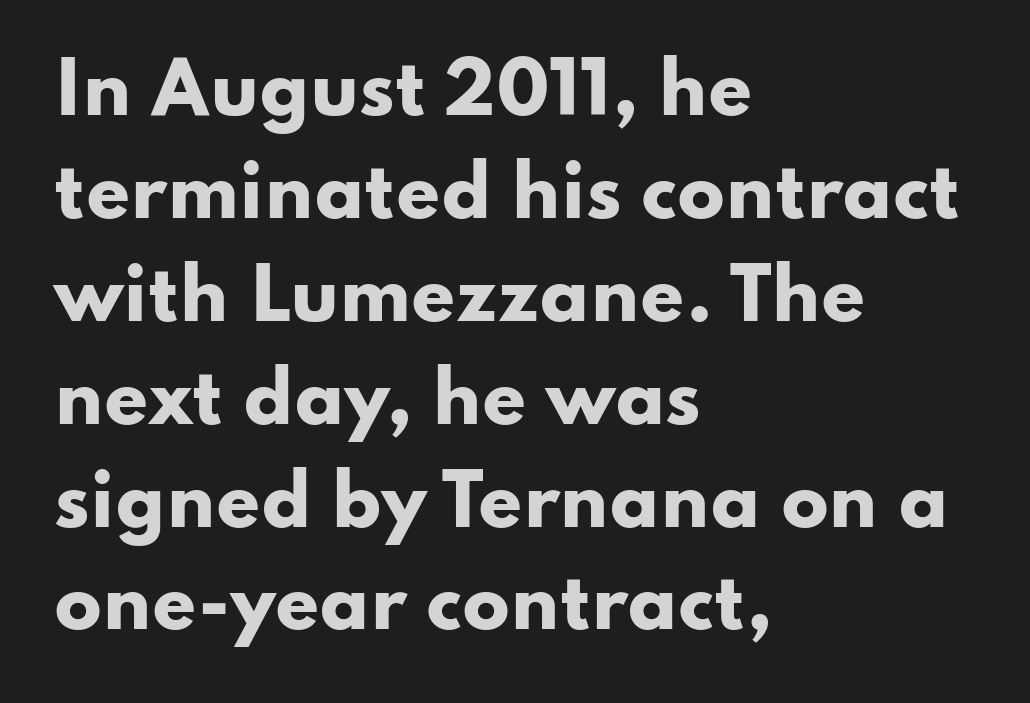
The image shows 70 px heavy, wide sans-serif type, upright; set left-aligned, normal line spacing (1.47x), normal letter spacing, not underlined; low stroke contrast and a small x-height.
